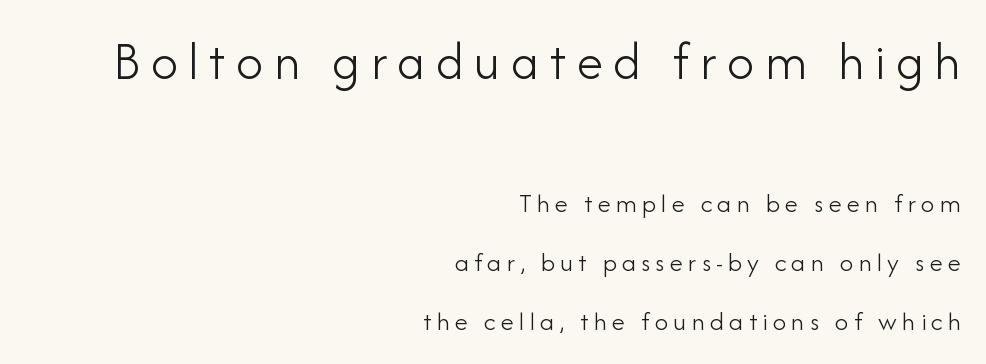
{"serif": "no", "italic": "no", "bold": "no", "weight": "light", "width": "normal", "stroke_contrast": "low", "x_height": "small", "monospaced": "no", "underline": "no", "align": "right", "line_spacing": "loose", "line_spacing_ratio": 2.17, "larger_block": "first", "size_ratio": 2.0, "glyph_px": 54}
